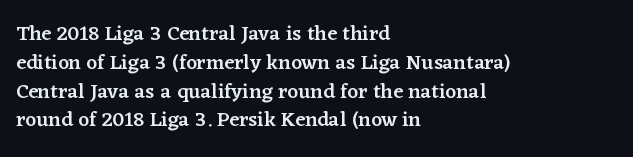
The image shows 21 px text type, upright; set left-aligned, normal line spacing (1.37x), normal letter spacing, not underlined.
